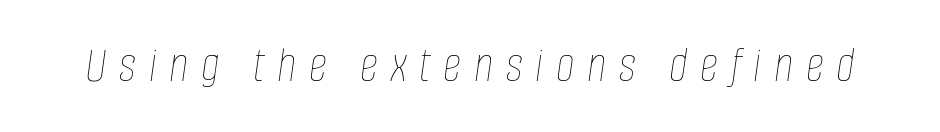
The image shows 51 px thin, condensed type, italic (leaning right); set unusually wide letter spacing (+0.25 em), not underlined; low stroke contrast and a large x-height.
